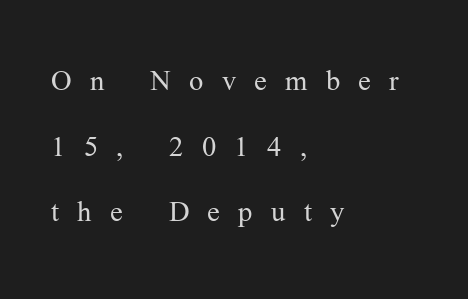
{"serif": "yes", "italic": "no", "bold": "no", "weight": "light", "width": "normal", "stroke_contrast": "medium", "x_height": "medium", "monospaced": "no", "underline": "no", "align": "left", "line_spacing_ratio": 1.73, "letter_spacing": "wide", "letter_spacing_em": 0.48, "glyph_px": 38}
